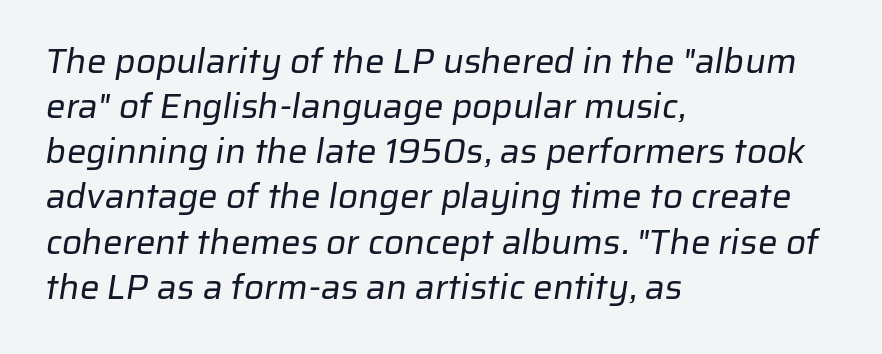
{"serif": "no", "bold": "no", "weight": "regular", "width": "normal", "stroke_contrast": "low", "x_height": "medium", "monospaced": "no", "underline": "no", "align": "left", "line_spacing": "normal", "line_spacing_ratio": 1.29, "letter_spacing": "normal", "letter_spacing_em": 0.0, "glyph_px": 35}
